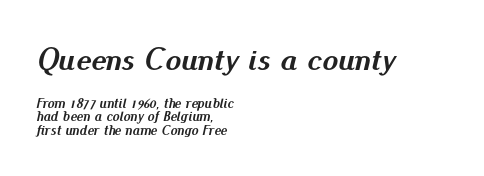
Q: Is the text bold? A: Yes.
Q: Is the text italic (slanted)? A: Yes, it leans right by about 13 degrees.
Q: Is the text underlined? A: No.
Q: How is the paragraph aligned? A: Left-aligned.
Q: Is the spacing between letters normal or unusually wide? A: Normal.
Q: Is the spacing between lines tight, normal or loose? A: Tight.
Q: Which block of text is set in a larger size, the first (top) or the second (bottom)? A: The first (top) one.
Q: Width (condensed, normal, or wide)? A: Normal.
Q: Stroke contrast? A: Medium.
Q: x-height? A: Small.
Q: Monospaced? A: No.
